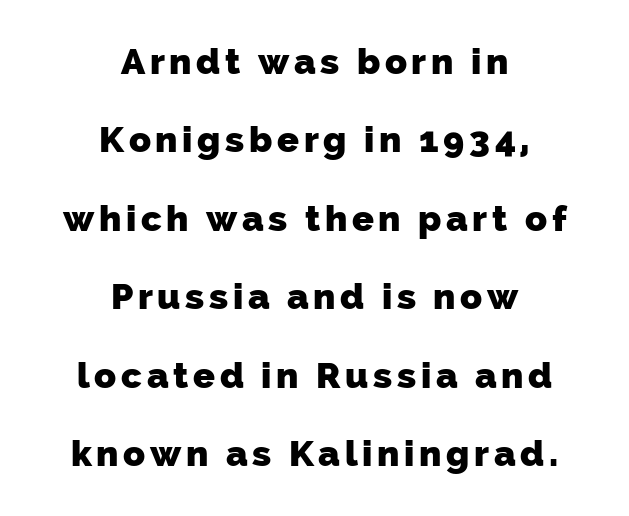
Type without underlining. The letters advance in unequal steps, a hallmark of proportional type. I'd call this a sans setting — the letters go barefoot. Stroke thickness is high; the sample reads as a true bold. Each line is balanced around a shared central axis. If you measured baseline to baseline, you'd find a long distance.
